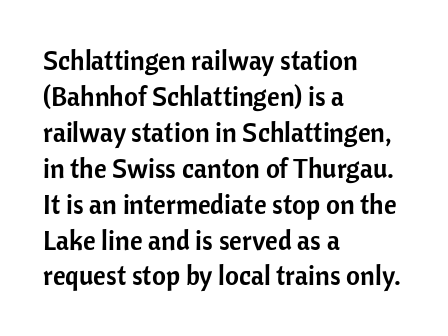
Vertically, the passage feels balanced, rows spaced as you'd expect. The face used here is rendered with its standard letterfit. The words here are not underlined. Posture: straight, roman, zero tilt.
